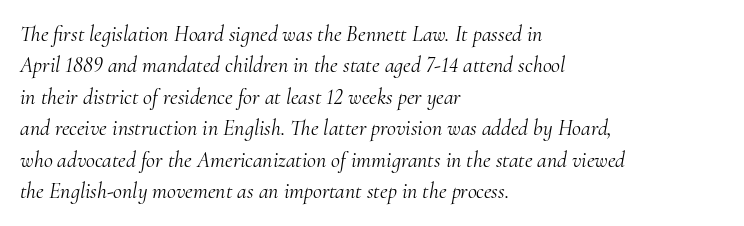
Regular leading. Here the glyphs are tracked normally, forming tight word shapes. Vertical stems look standard width or narrower in stroke. No word sits above an underline. The passage is arranged the way most books set body copy — flush left. The typography opts for an oblique posture over an upright one.
